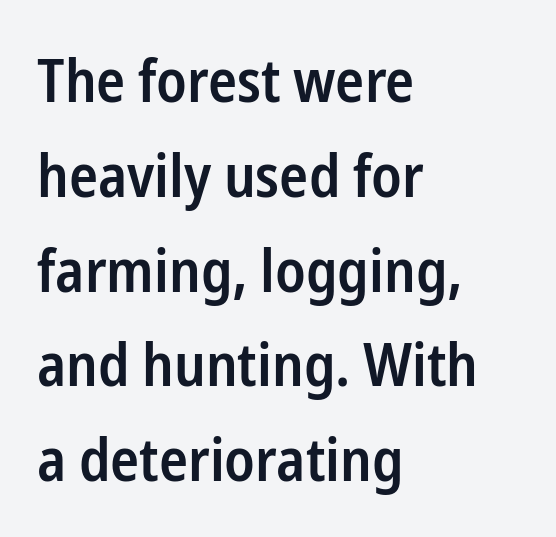
The image shows 60 px semibold, condensed sans-serif type, upright; set left-aligned, normal line spacing (1.58x), normal letter spacing, not underlined; low stroke contrast and a medium x-height.
